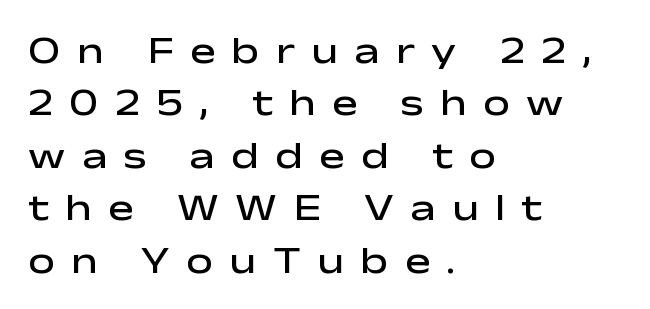
The passage shown is typed in a proportional face where columns would drift. Notice the strokes are somewhat thickened but not fully heavy: this is a semibold. A clean baseline with only descenders dipping below it. Spacing between characters has been opened up far beyond the box default. Evenly set lines give the paragraph a standard silhouette.
